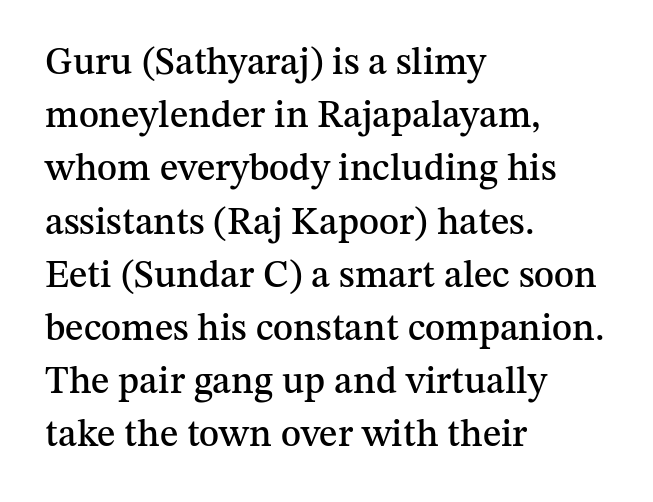
Q: Is the text italic (slanted)? A: No, it is upright.
Q: Is the typeface a serif or a sans-serif typeface? A: Serif.
Q: Is the text underlined? A: No.
Q: How is the paragraph aligned? A: Left-aligned.
Q: Is the spacing between letters normal or unusually wide? A: Normal.
Q: Is the spacing between lines tight, normal or loose? A: Normal.
Q: Width (condensed, normal, or wide)? A: Normal.
Q: Stroke contrast? A: Medium.
Q: x-height? A: Medium.
Q: Monospaced? A: No.
